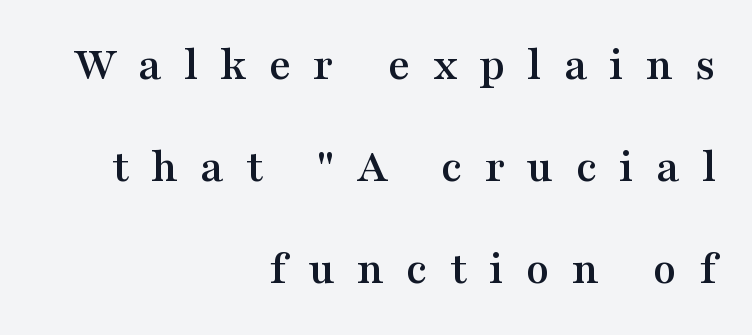
The image shows 48 px wide serif type, upright; set right-aligned, loose line spacing (2.12x), unusually wide letter spacing (+0.46 em), not underlined; medium stroke contrast and a medium x-height.
